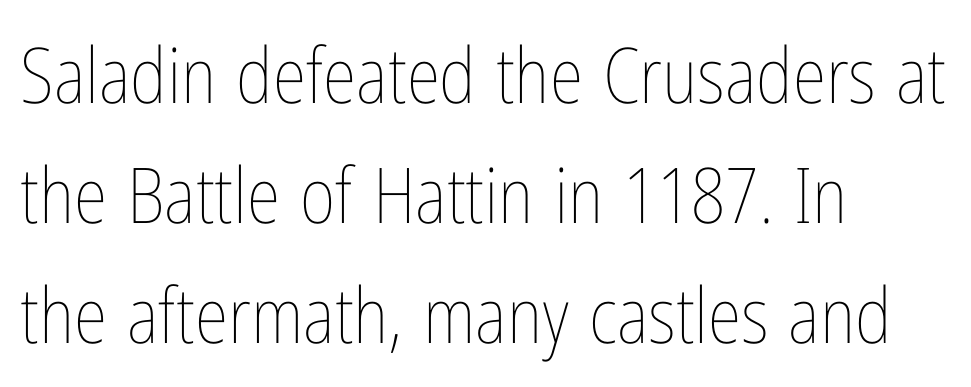
{"italic": "no", "bold": "no", "weight": "thin", "width": "condensed", "stroke_contrast": "low", "x_height": "medium", "monospaced": "no", "underline": "no", "align": "left", "line_spacing": "normal", "line_spacing_ratio": 1.56, "letter_spacing": "normal", "letter_spacing_em": 0.0, "glyph_px": 77}
